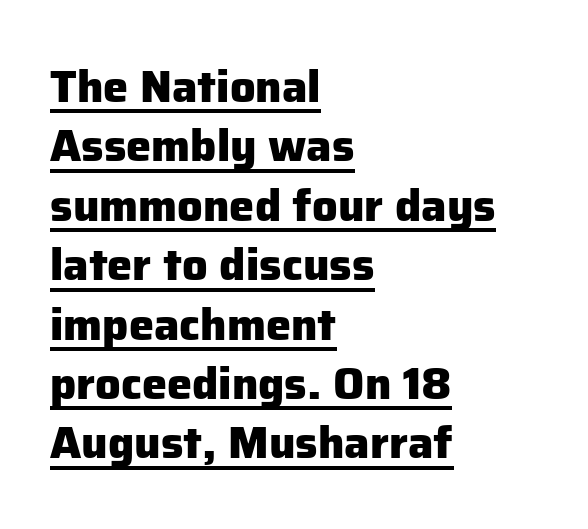
{"serif": "no", "italic": "no", "bold": "yes", "weight": "heavy", "width": "normal", "stroke_contrast": "low", "x_height": "medium", "monospaced": "no", "underline": "yes", "align": "left", "line_spacing": "normal", "line_spacing_ratio": 1.32, "letter_spacing": "normal", "letter_spacing_em": 0.0, "glyph_px": 45}
